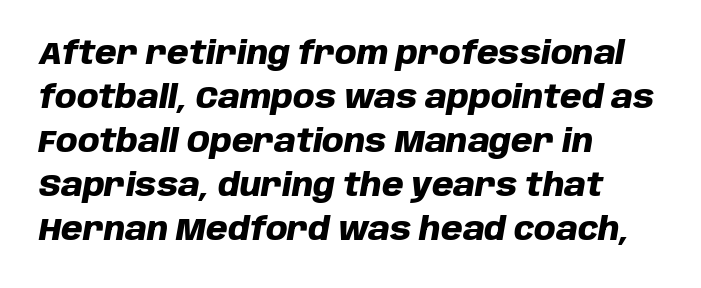
Q: Is the text bold? A: Yes.
Q: Is the text italic (slanted)? A: Yes, it leans right by about 10 degrees.
Q: Is the text underlined? A: No.
Q: How is the paragraph aligned? A: Left-aligned.
Q: Is the spacing between letters normal or unusually wide? A: Normal.
Q: Is the spacing between lines tight, normal or loose? A: Normal.
Q: Width (condensed, normal, or wide)? A: Normal.
Q: Stroke contrast? A: Low.
Q: x-height? A: Large.
Q: Monospaced? A: No.
